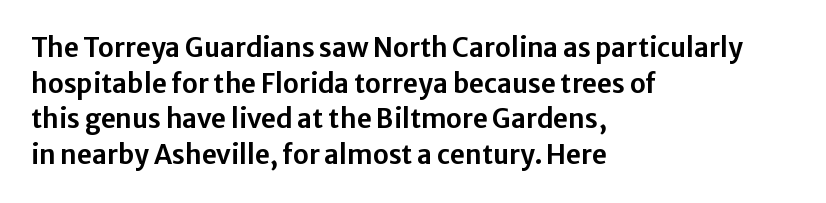
Q: Is the text italic (slanted)? A: No, it is upright.
Q: Is the text underlined? A: No.
Q: How is the paragraph aligned? A: Left-aligned.
Q: Is the spacing between letters normal or unusually wide? A: Normal.
Q: Is the spacing between lines tight, normal or loose? A: Normal.
